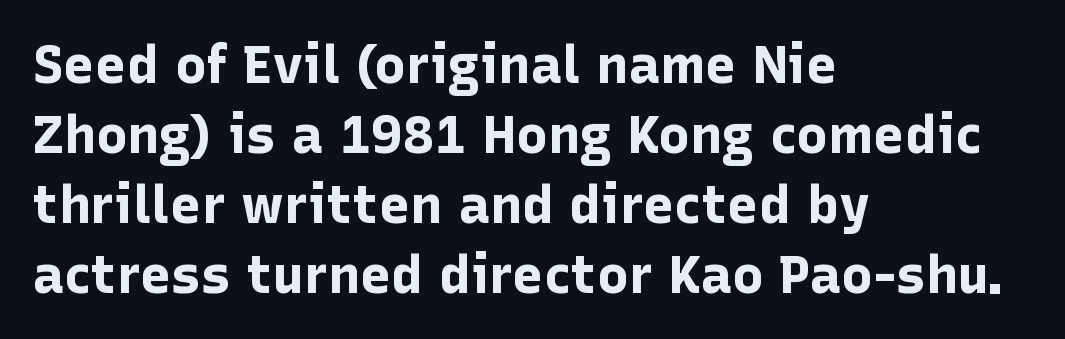
The image shows 53 px bold sans-serif type, upright; set left-aligned, normal line spacing (1.32x), normal letter spacing, not underlined; low stroke contrast and a medium x-height.
